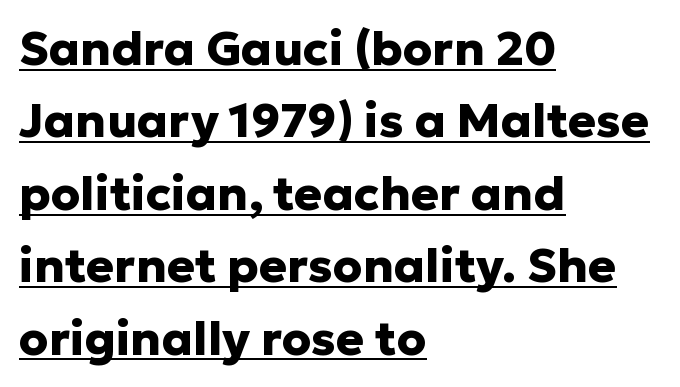
Q: Is the text bold? A: Yes.
Q: Is the text italic (slanted)? A: No, it is upright.
Q: Is the typeface a serif or a sans-serif typeface? A: Sans-serif.
Q: Is the text underlined? A: Yes.
Q: How is the paragraph aligned? A: Left-aligned.
Q: Is the spacing between letters normal or unusually wide? A: Normal.
Q: Is the spacing between lines tight, normal or loose? A: Normal.
Q: Width (condensed, normal, or wide)? A: Normal.
Q: Stroke contrast? A: Low.
Q: x-height? A: Medium.
Q: Monospaced? A: No.
